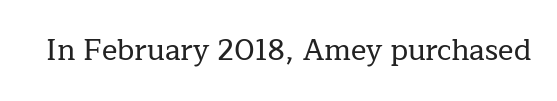
Q: Is the text italic (slanted)? A: No, it is upright.
Q: Is the typeface a serif or a sans-serif typeface? A: Serif.
Q: Is the text underlined? A: No.
Q: Is the spacing between letters normal or unusually wide? A: Normal.
Q: Width (condensed, normal, or wide)? A: Normal.
Q: Stroke contrast? A: Low.
Q: x-height? A: Medium.
Q: Monospaced? A: No.
